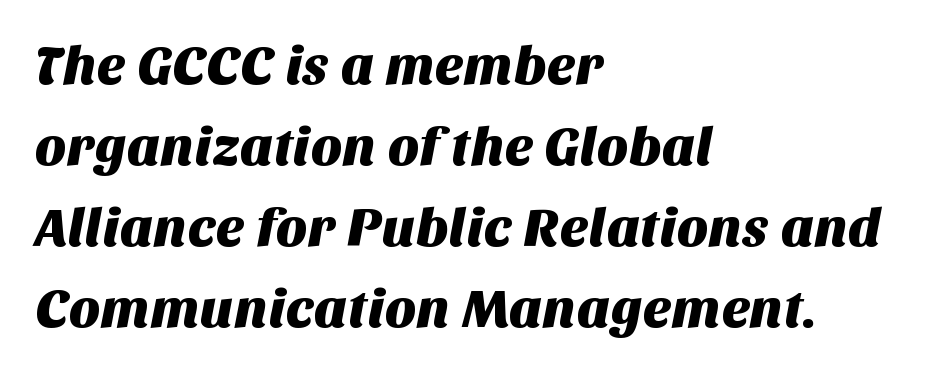
Q: Is the typeface a serif or a sans-serif typeface? A: Sans-serif.
Q: Is the text underlined? A: No.
Q: How is the paragraph aligned? A: Left-aligned.
Q: Is the spacing between letters normal or unusually wide? A: Normal.
Q: Is the spacing between lines tight, normal or loose? A: Normal.
Q: Width (condensed, normal, or wide)? A: Normal.
Q: Stroke contrast? A: Medium.
Q: x-height? A: Large.
Q: Monospaced? A: No.
